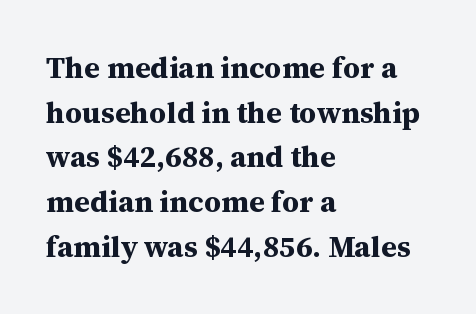
The glyphs have the mass of a bold cut. The paragraph shown leans on its left margin. The glyphs are unaccompanied by any horizontal stroke below them. Default kerning and tracking; the words read as compact shapes. A typesetter would call this proportional, since set widths differ per character.
